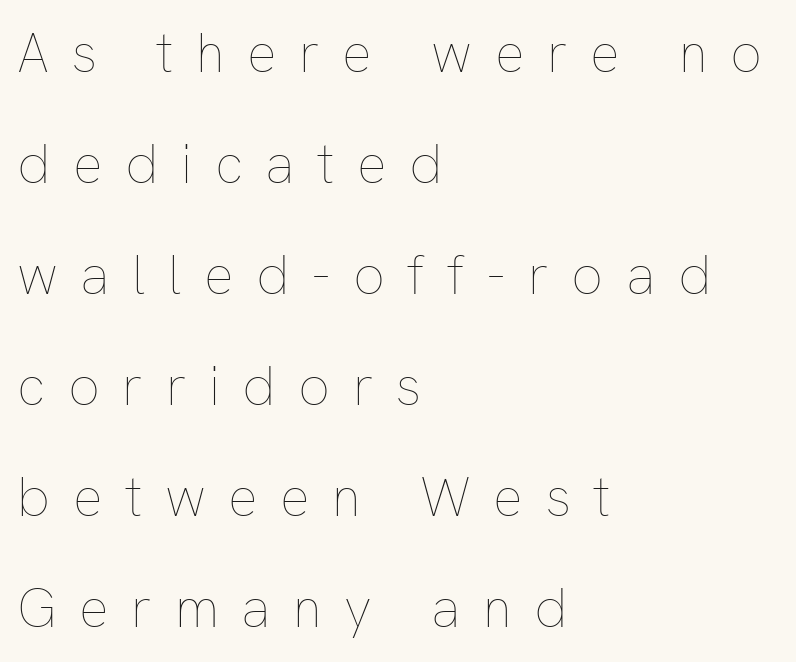
The image shows 55 px thin type, upright; set left-aligned, loose line spacing (2.02x), unusually wide letter spacing (+0.41 em), not underlined; low stroke contrast and a medium x-height.
